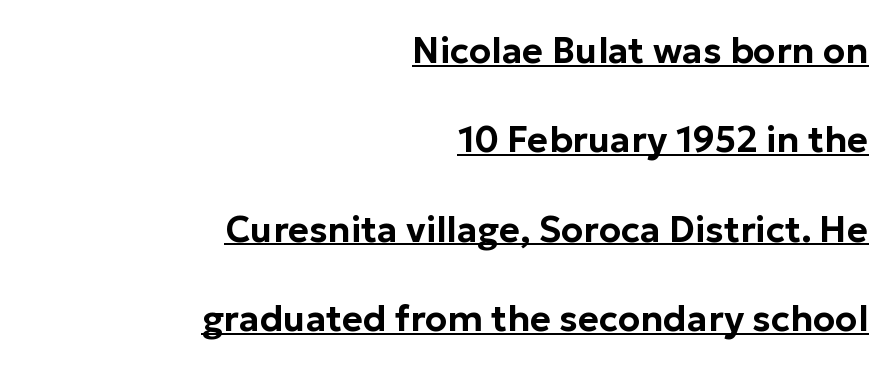
The font's upright variant was chosen for this text. Right-aligned paragraph, ragged on the left. These lines stand farther apart than default settings would place them. Note the varied advance widths — an 'i' is clearly narrower than an 'm'. No feet cap the strokes, marking this as sans-serif type. A typesetter would call this zero additional tracking.
